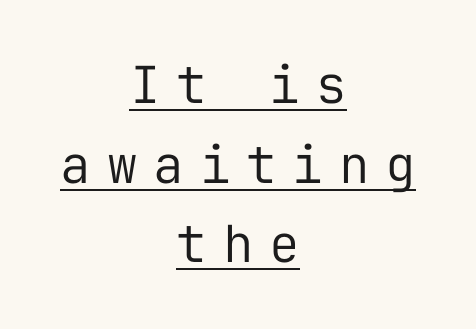
Q: Is the text bold? A: No.
Q: Is the text italic (slanted)? A: No, it is upright.
Q: Is the typeface a serif or a sans-serif typeface? A: Sans-serif.
Q: Is the text underlined? A: Yes.
Q: How is the paragraph aligned? A: Centered.
Q: Is the spacing between letters normal or unusually wide? A: Unusually wide.
Q: Is the spacing between lines tight, normal or loose? A: Normal.
Q: Width (condensed, normal, or wide)? A: Normal.
Q: Stroke contrast? A: Low.
Q: x-height? A: Medium.
Q: Monospaced? A: Yes.
